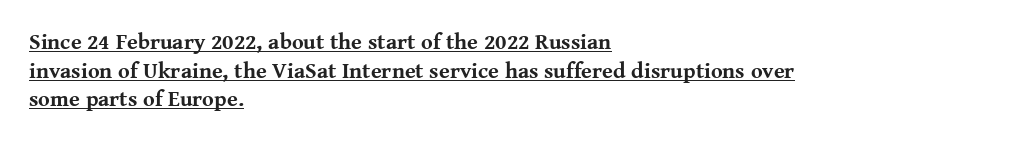
No extra tracking has been applied to these lines. Does the leading feel generous? No, just average. The text block is weighted toward the left margin, trailing off unevenly rightward. Stroke thickness is high; the sample reads as a true bold. In terms of posture, this sample is upright.
